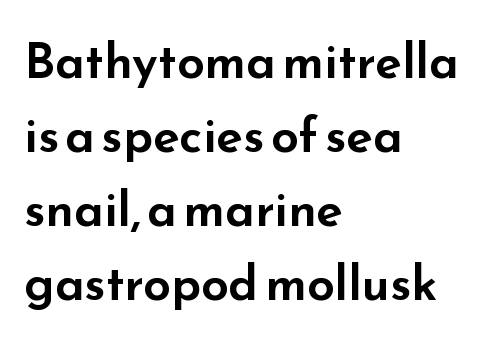
Q: Is the text italic (slanted)? A: No, it is upright.
Q: Is the typeface a serif or a sans-serif typeface? A: Sans-serif.
Q: Is the text underlined? A: No.
Q: How is the paragraph aligned? A: Left-aligned.
Q: Is the spacing between letters normal or unusually wide? A: Normal.
Q: Is the spacing between lines tight, normal or loose? A: Normal.
Q: Width (condensed, normal, or wide)? A: Wide.
Q: Stroke contrast? A: Low.
Q: x-height? A: Small.
Q: Monospaced? A: No.
